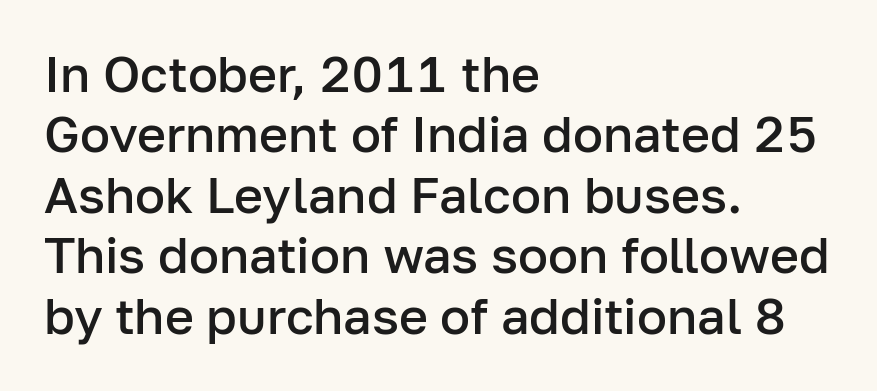
Q: Is the text bold? A: Semi-bold.
Q: Is the text italic (slanted)? A: No, it is upright.
Q: Is the typeface a serif or a sans-serif typeface? A: Sans-serif.
Q: Is the text underlined? A: No.
Q: How is the paragraph aligned? A: Left-aligned.
Q: Is the spacing between letters normal or unusually wide? A: Normal.
Q: Width (condensed, normal, or wide)? A: Normal.
Q: Stroke contrast? A: Low.
Q: x-height? A: Medium.
Q: Monospaced? A: No.
